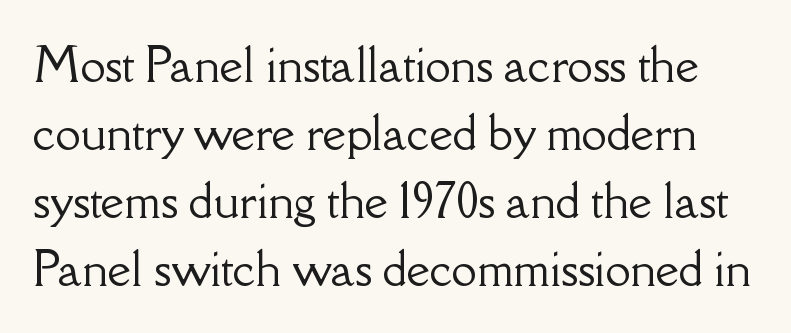
The image shows 45 px serif type, upright; set normal line spacing (1.51x), normal letter spacing, not underlined; low stroke contrast and a small x-height.
